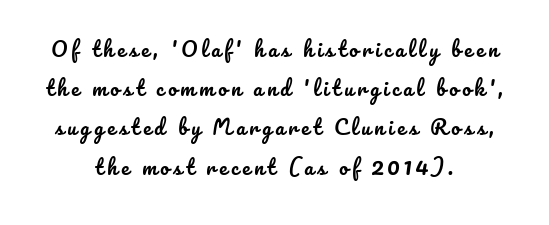
The specimen omits any rule beneath the text block's lines. Horizontal alignment here is central, giving a formal, balanced look. The vertical gap from one line to the next is large.
